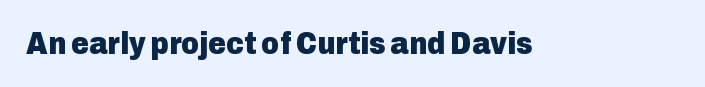
Think of a printed novel: that variable character pitch is what you see here. A roman cut, with each character standing at attention. The designer went with a sans here, leaving each stem footless. Anything drawn beneath the words? Only blank space. Characters follow at the spacing the type designer built in. The passage shown is emphatically bold.
